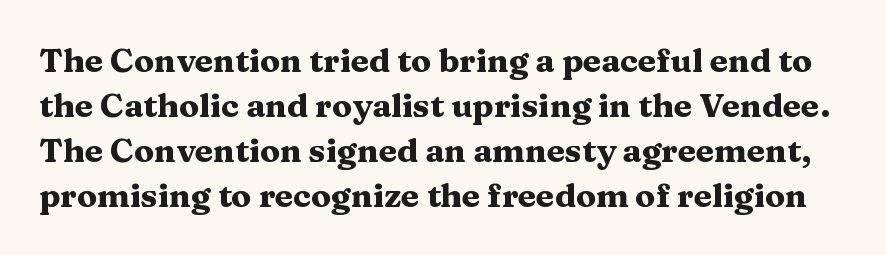
Caption: bold face, heavy strokes. The rendering uses a moderate line-height, typical for paragraphs. Descender tails drop into unmarked territory. The lettering stays uniformly vertical, giving the passage a roman look. The letters advance in unequal steps, a hallmark of proportional type. Yep, those are serifs on the letters.
